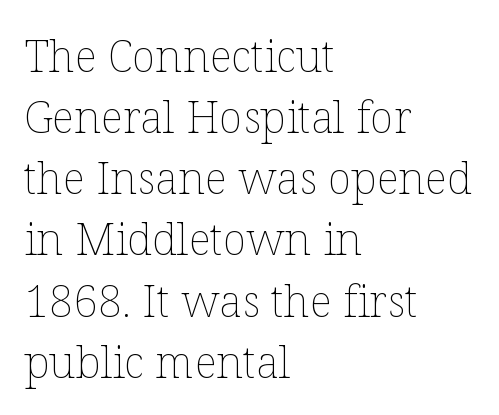
The image shows 44 px thin type, upright; set left-aligned, normal line spacing (1.39x), normal letter spacing, not underlined; low stroke contrast and a medium x-height.
